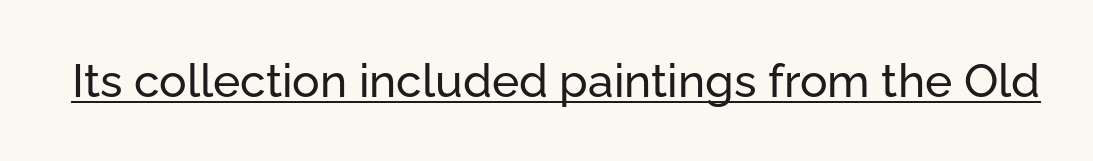
Unlike italic type, these characters show no tilt at all. The face used here appears with an underline applied. Words appear dense and cohesive because spacing is normal. Font category for this specimen: sans-serif.
